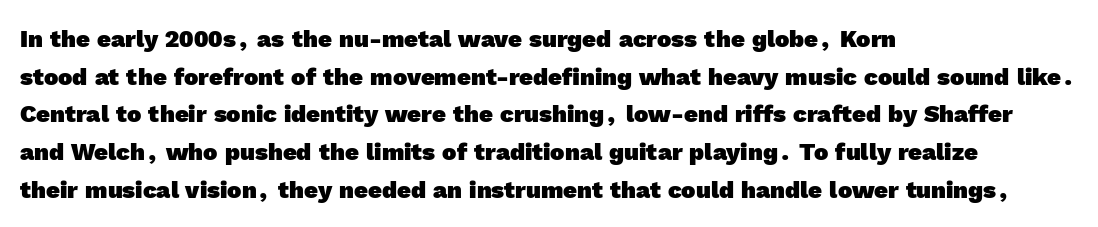
The typesetter chose a ragged-right arrangement here. Heavy, bold letterforms. A normal amount of white space separates one row of letters from the next. A clean baseline with only descenders dipping below it.
